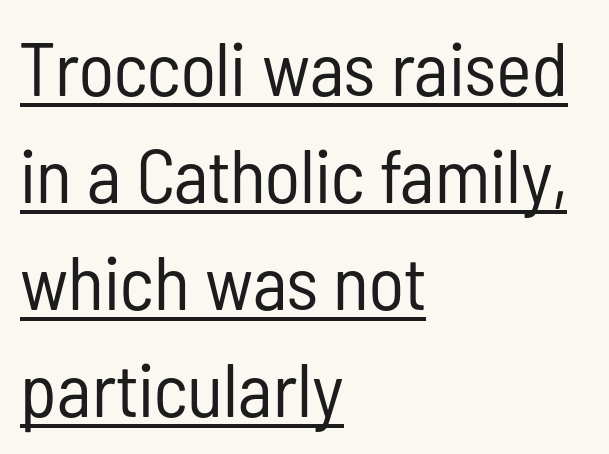
The image shows 76 px regular-weight, condensed sans-serif type, upright; set left-aligned, normal line spacing (1.41x), normal letter spacing, underlined; low stroke contrast and a medium x-height.
